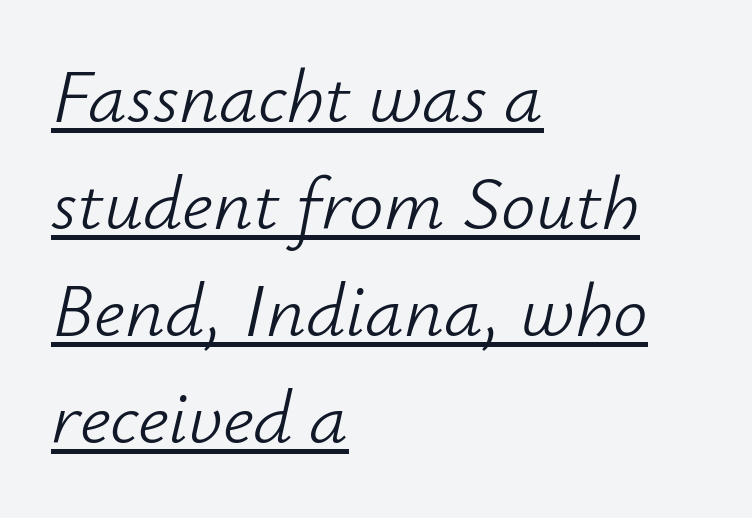
The image shows 77 px light type, italic (leaning right); set left-aligned, normal line spacing (1.39x), normal letter spacing, underlined; low stroke contrast and a small x-height.
